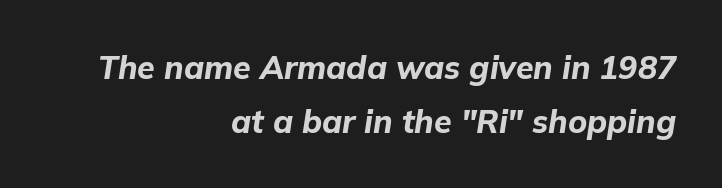
The image shows 32 px bold type, italic (leaning right); set right-aligned, normal line spacing (1.7x), normal letter spacing, not underlined; low stroke contrast and a medium x-height.
